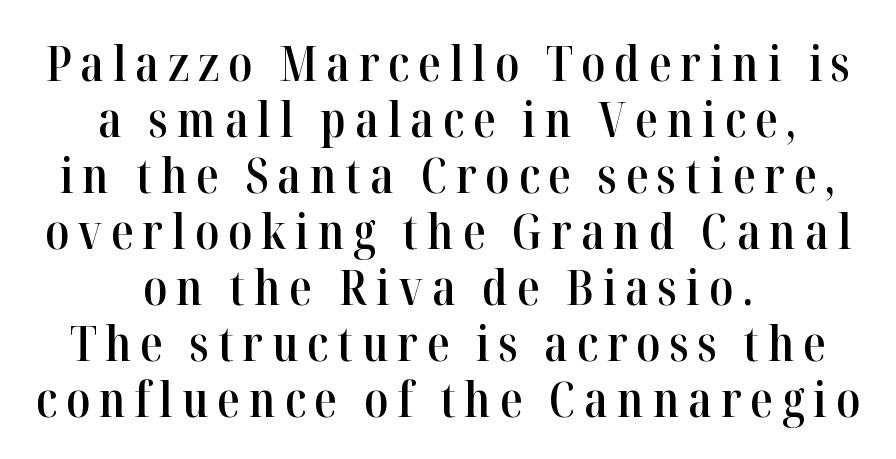
Leading: reduced. The passage shown is semibold, sitting just below true bold. It's the straight-up-and-down kind of type. Type without underlining.
